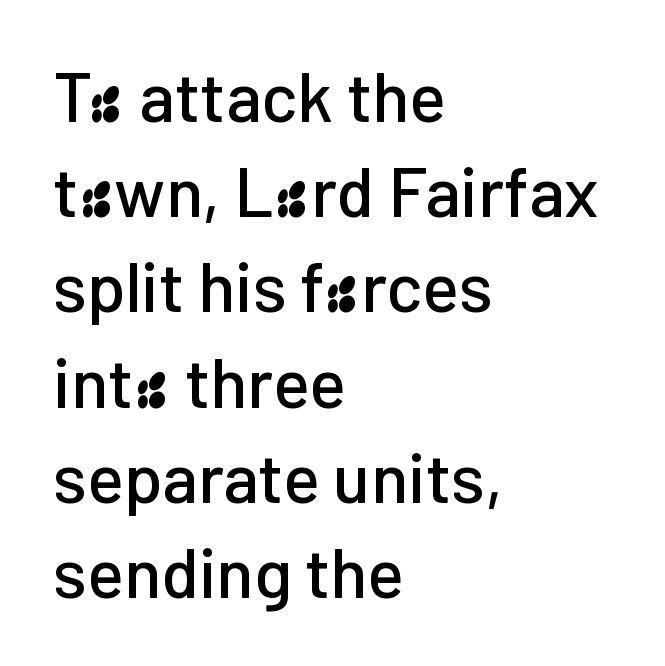
Q: Is the text italic (slanted)? A: No, it is upright.
Q: Is the typeface a serif or a sans-serif typeface? A: Sans-serif.
Q: Is the text underlined? A: No.
Q: How is the paragraph aligned? A: Left-aligned.
Q: Is the spacing between letters normal or unusually wide? A: Normal.
Q: Is the spacing between lines tight, normal or loose? A: Normal.
Q: Width (condensed, normal, or wide)? A: Normal.
Q: Stroke contrast? A: Low.
Q: x-height? A: Medium.
Q: Monospaced? A: No.
